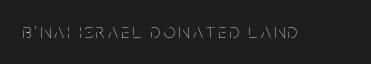
{"italic": "no", "bold": "no", "underline": "no", "glyph_px": 20}
